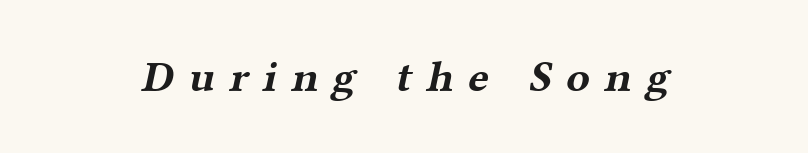
Small tapered or slab feet sit at the stroke ends, so this counts as serif. Its strokes are broad and dark, the hallmark of bold type. Caption: multi-line text, centered on the measure. These lines are rendered in a variable-pitch font.
